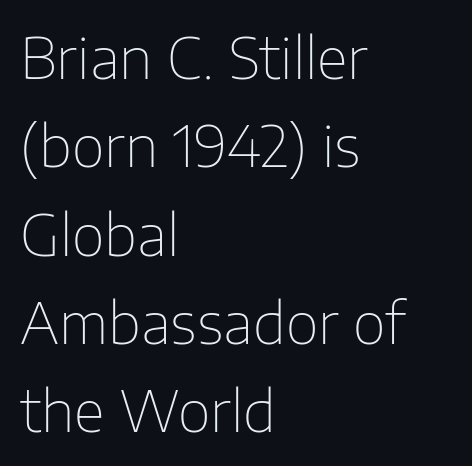
These lines are set flush left with a ragged right edge. Descender tails drop into unmarked territory. Quick note: interline space is typical. These lines are rendered in a variable-pitch font.
